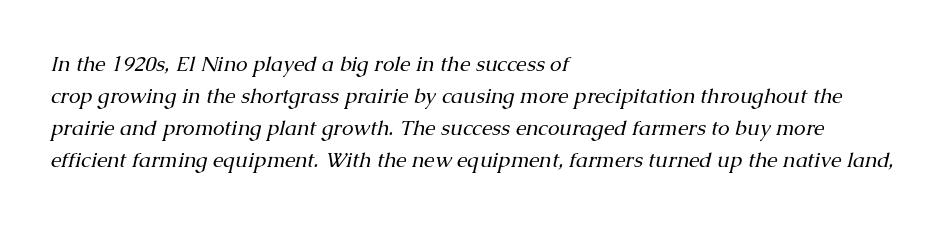
{"italic": "yes", "lean": "right", "slant_degrees": 13, "bold": "no", "underline": "no", "align": "left", "line_spacing": "normal", "line_spacing_ratio": 1.53, "letter_spacing": "normal", "letter_spacing_em": 0.0, "glyph_px": 21}
